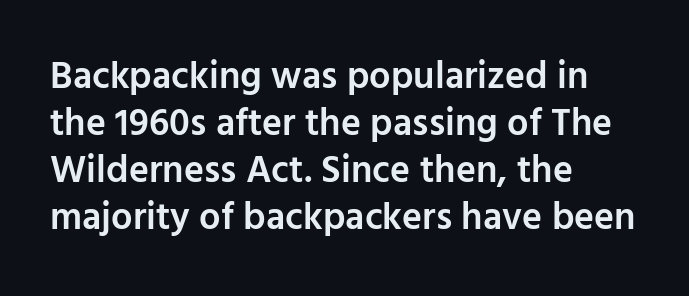
{"serif": "no", "italic": "no", "bold": "semi", "weight": "semibold", "width": "normal", "stroke_contrast": "low", "x_height": "medium", "monospaced": "no", "underline": "no", "align": "left", "line_spacing_ratio": 1.24, "letter_spacing": "normal", "letter_spacing_em": 0.0, "glyph_px": 38}
